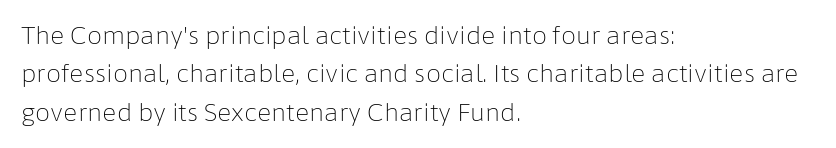
Plain, unruled lines of type. No heavy texture on the line: the type isn't bold. Look at the tracking — it's just the regular setting, nothing added. The axis of the letterforms is exactly vertical. The rows are spaced the way most documents space them.
